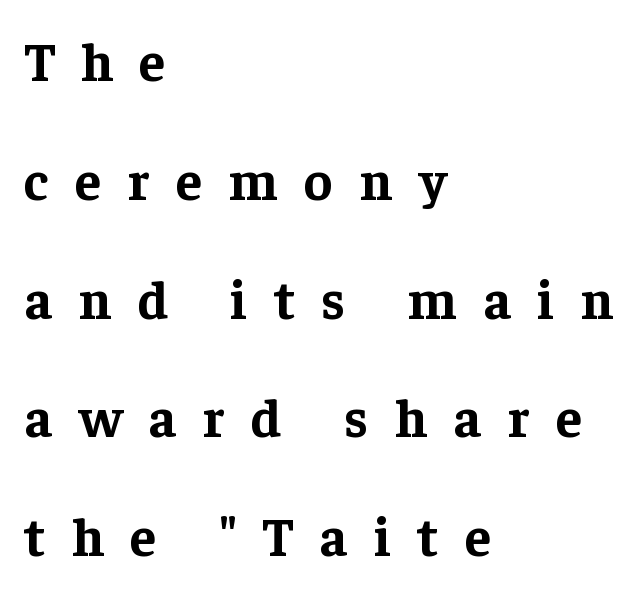
Q: Is the text bold? A: Yes.
Q: Is the text italic (slanted)? A: No, it is upright.
Q: Is the typeface a serif or a sans-serif typeface? A: Serif.
Q: Is the text underlined? A: No.
Q: How is the paragraph aligned? A: Left-aligned.
Q: Is the spacing between letters normal or unusually wide? A: Unusually wide.
Q: Is the spacing between lines tight, normal or loose? A: Loose.
Q: Width (condensed, normal, or wide)? A: Normal.
Q: Stroke contrast? A: Low.
Q: x-height? A: Medium.
Q: Monospaced? A: No.
